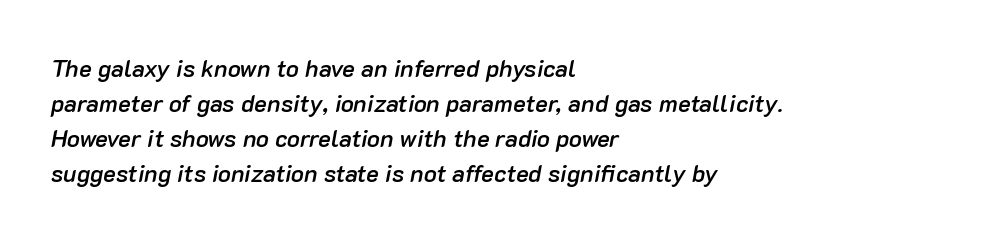
The image shows 24 px text type, italic (leaning right); set left-aligned, normal line spacing (1.46x), normal letter spacing, not underlined.
